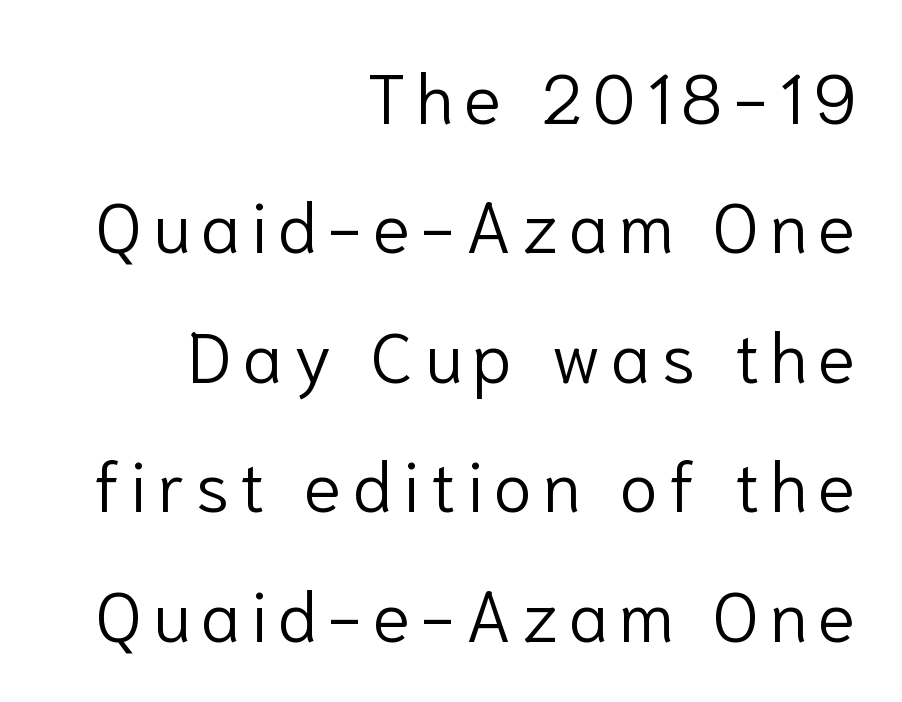
{"serif": "no", "italic": "no", "bold": "no", "weight": "light", "width": "normal", "stroke_contrast": "low", "x_height": "medium", "monospaced": "no", "underline": "no", "align": "right", "line_spacing_ratio": 1.85, "glyph_px": 70}
